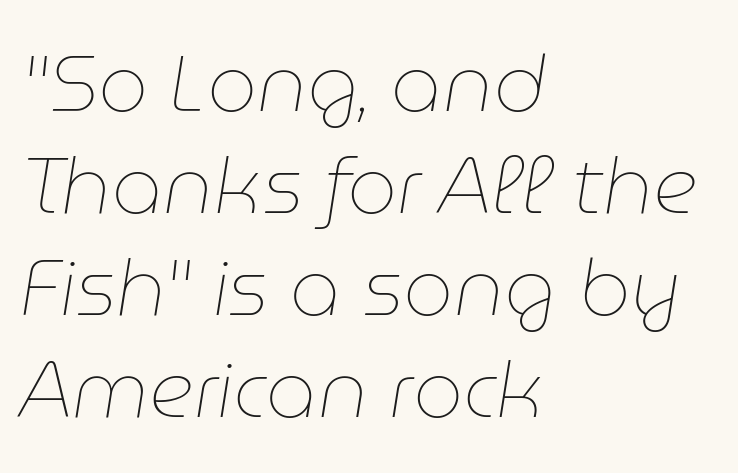
The letterforms sit shoulder to shoulder at normal distance. It's the slanting kind of type. Do the characters align in a grid? No, the font is proportional. Vertical spacing — default. The text block is weighted toward the left margin, trailing off unevenly rightward.
